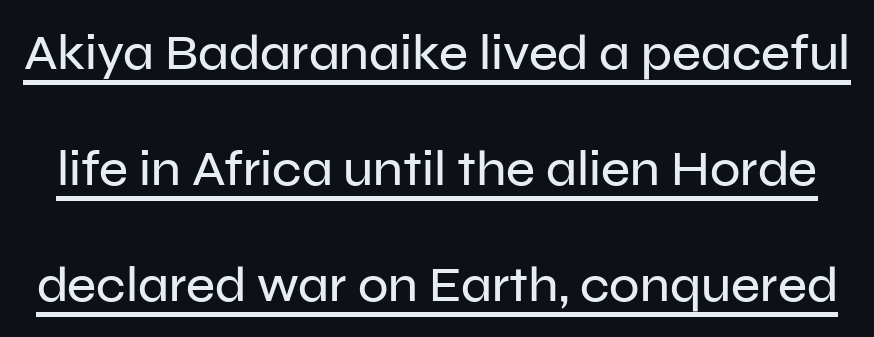
Q: Is the text italic (slanted)? A: No, it is upright.
Q: Is the typeface a serif or a sans-serif typeface? A: Sans-serif.
Q: Is the text underlined? A: Yes.
Q: Is the spacing between letters normal or unusually wide? A: Normal.
Q: Is the spacing between lines tight, normal or loose? A: Loose.
Q: Width (condensed, normal, or wide)? A: Normal.
Q: Stroke contrast? A: Low.
Q: x-height? A: Medium.
Q: Monospaced? A: No.
